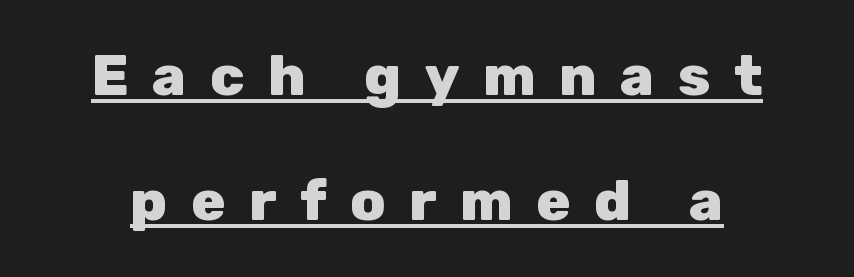
Typesetter's note: full bold, strokes at maximum text heaviness. No italicization has been applied; the sample stays upright. Caption: expanded tracking, letters set apart. Honestly, the underline is the first thing you notice here.
